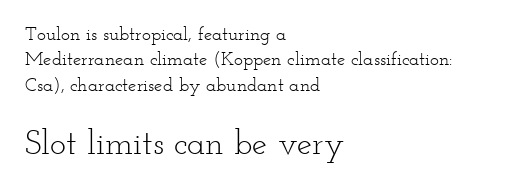
The image shows 34 px light, wide serif type, upright; set left-aligned, normal line spacing (1.33x), normal letter spacing, not underlined; the second (bottom) block is 1.79x larger; low stroke contrast and a small x-height.
